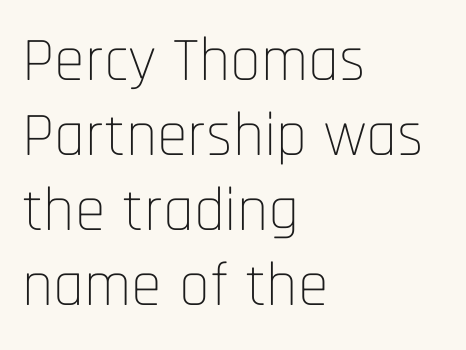
The image shows 62 px thin, condensed sans-serif type, upright; set left-aligned, line spacing 1.21x, normal letter spacing, not underlined; low stroke contrast and a large x-height.
